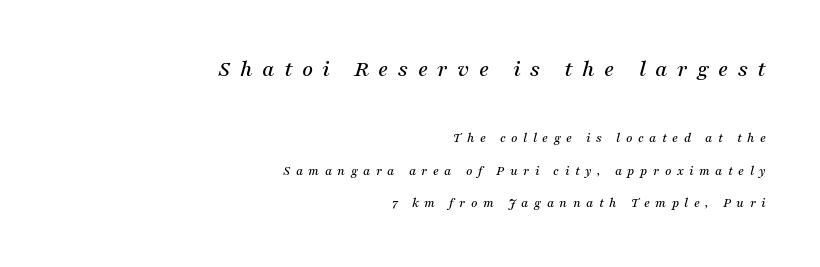
Tracking here is generous; glyphs stand well apart from one another. If you measured baseline to baseline, you'd find a long distance. Bigger letters appear in the top chunk; the bottom chunk is reduced. Honestly, there is no underline to notice here at all.
